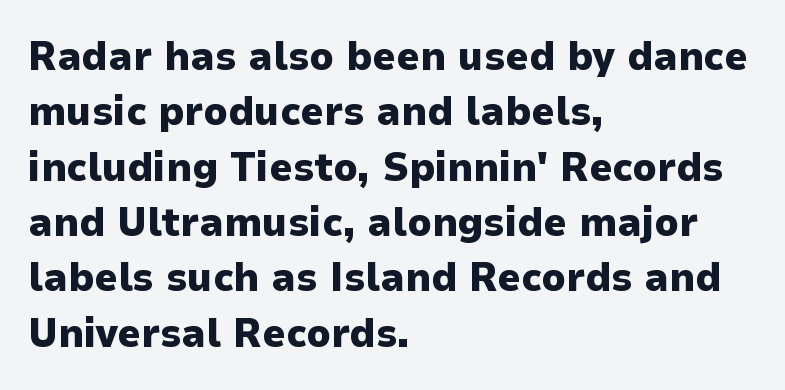
The image shows 41 px heavy sans-serif type, upright; set left-aligned, normal line spacing (1.35x), normal letter spacing, not underlined; low stroke contrast and a medium x-height.
